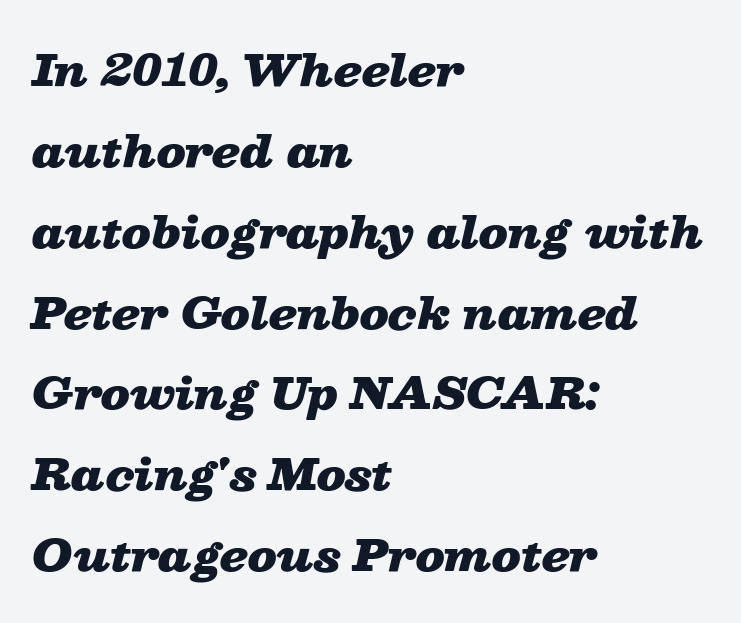
Nobody drew a line under any word here. An italicized treatment has been applied to the whole sample. The rendering keeps characters at their native spacing. Character widths vary here, with narrow letters taking less room than wide ones. Compared with a centered layout, this one pins lines to the left instead.
